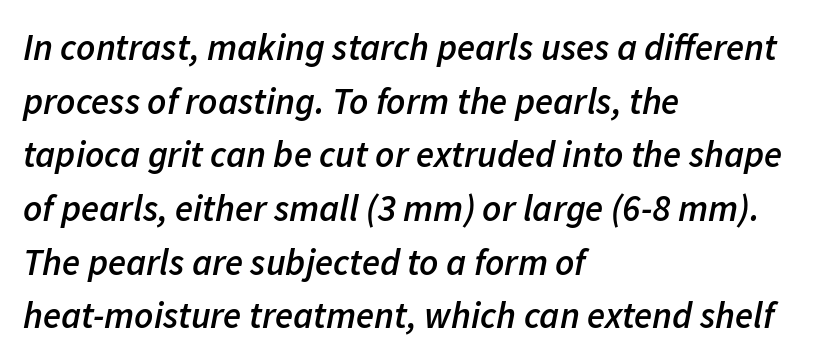
The image shows 37 px semibold type, italic (leaning right); set left-aligned, normal line spacing (1.45x), normal letter spacing, not underlined; low stroke contrast and a medium x-height.
